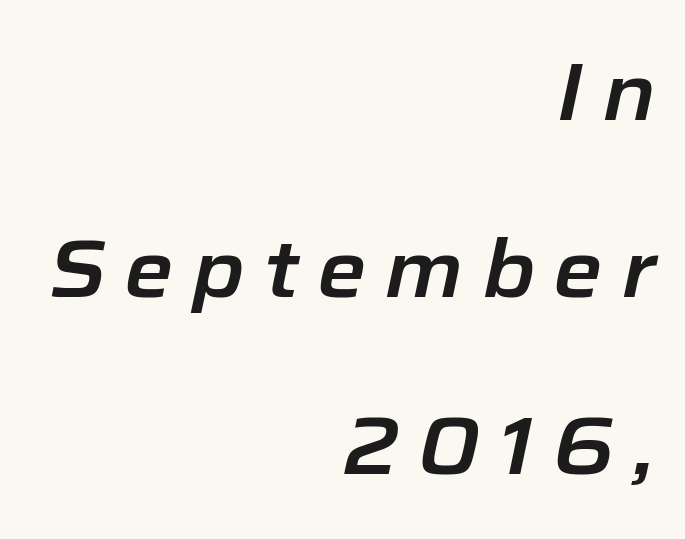
Q: Is the text italic (slanted)? A: Yes, it leans right by about 12 degrees.
Q: Is the text underlined? A: No.
Q: How is the paragraph aligned? A: Right-aligned.
Q: Is the spacing between letters normal or unusually wide? A: Unusually wide.
Q: Is the spacing between lines tight, normal or loose? A: Loose.
Q: Width (condensed, normal, or wide)? A: Normal.
Q: Stroke contrast? A: Low.
Q: x-height? A: Medium.
Q: Monospaced? A: No.
